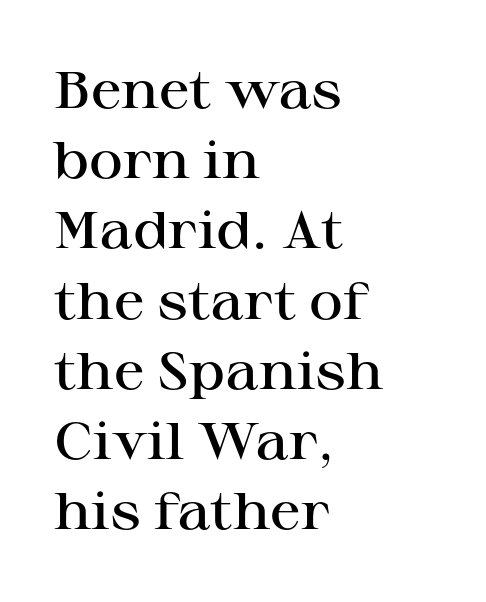
Nothing unusual about the tracking: characters are spaced as the font intends. Compared with typical paragraphs, the rows here are spaced about the same. Students, this is semibold: more ink than regular, less than bold. These lines stack with their left ends in a neat column.
